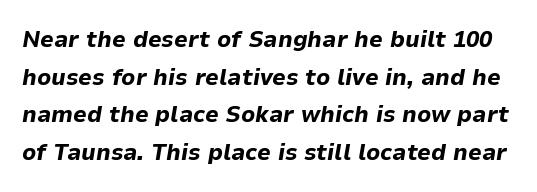
{"italic": "yes", "lean": "right", "slant_degrees": 9, "bold": "yes", "underline": "no", "line_spacing": "normal", "line_spacing_ratio": 1.57, "letter_spacing": "normal", "letter_spacing_em": 0.0, "glyph_px": 24}
